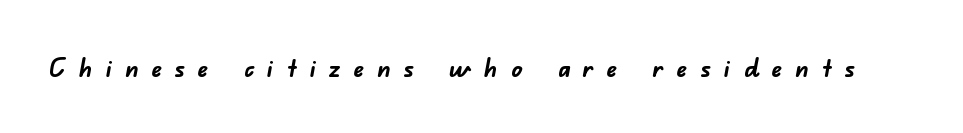
The image shows 27 px bold type; set unusually wide letter spacing (+0.47 em), not underlined.
